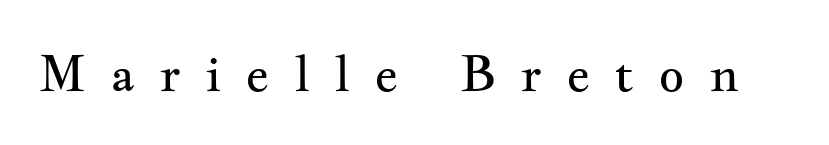
Notice how the stems are strictly vertical — no italics here. These lines are rendered in a variable-pitch font. No extra ink here — the face is not bold. Check under the words: just untouched page. Honestly, the letter spacing is so wide it's the main thing you notice. Examine the stroke ends and you'll spot serifs.
